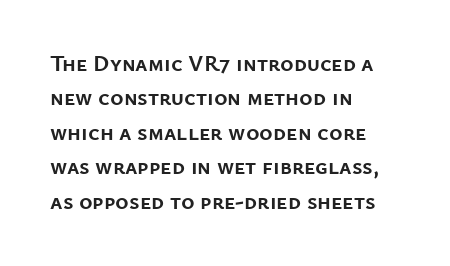
{"italic": "no", "bold": "yes", "underline": "no", "align": "left", "line_spacing": "normal", "line_spacing_ratio": 1.5, "letter_spacing": "normal", "letter_spacing_em": 0.0, "glyph_px": 23}
